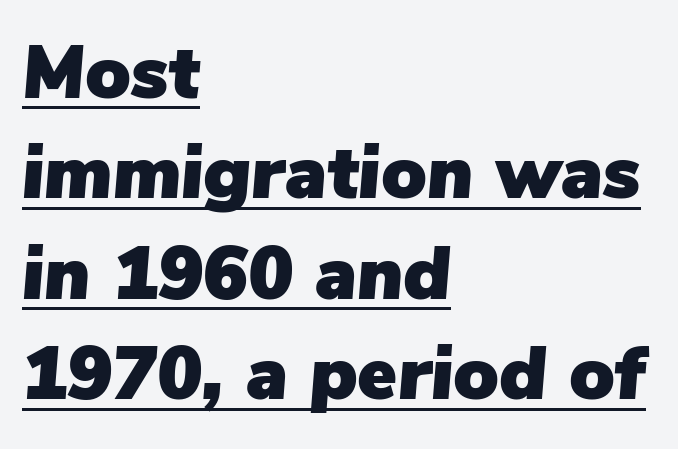
Q: Is the text italic (slanted)? A: Yes, it leans right by about 5 degrees.
Q: Is the text underlined? A: Yes.
Q: How is the paragraph aligned? A: Left-aligned.
Q: Is the spacing between letters normal or unusually wide? A: Normal.
Q: Is the spacing between lines tight, normal or loose? A: Normal.
Q: Width (condensed, normal, or wide)? A: Normal.
Q: Stroke contrast? A: Low.
Q: x-height? A: Medium.
Q: Monospaced? A: No.
